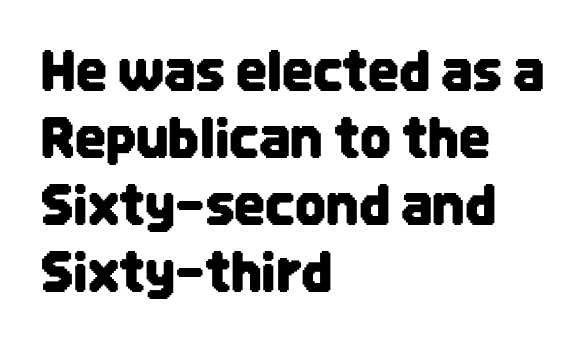
Every character sits straight up, as roman type does. The paragraph has a hard left edge and a soft right edge. Observe the ordinary spacing: letters are neighbours, not strangers. The baseline area is clear. Font category for this specimen: sans-serif.
